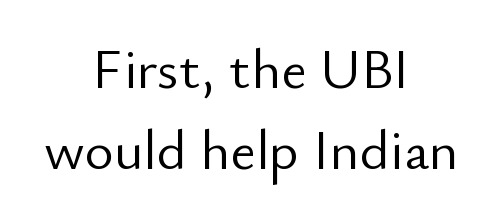
Q: Is the text bold? A: No.
Q: Is the text italic (slanted)? A: No, it is upright.
Q: Is the typeface a serif or a sans-serif typeface? A: Sans-serif.
Q: Is the text underlined? A: No.
Q: How is the paragraph aligned? A: Centered.
Q: Is the spacing between letters normal or unusually wide? A: Normal.
Q: Is the spacing between lines tight, normal or loose? A: Normal.
Q: Width (condensed, normal, or wide)? A: Normal.
Q: Stroke contrast? A: Low.
Q: x-height? A: Small.
Q: Monospaced? A: No.
